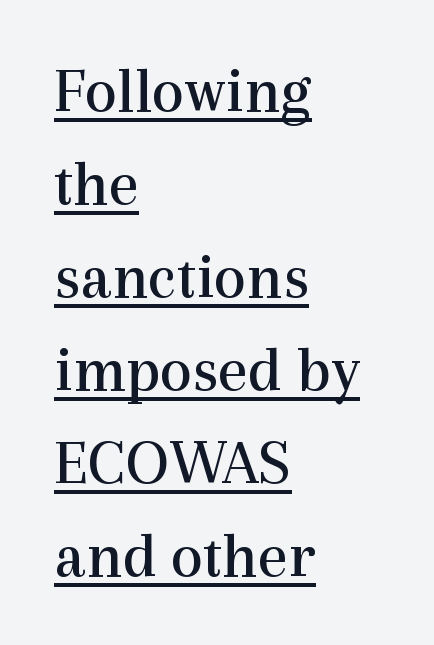
{"serif": "yes", "italic": "no", "bold": "no", "weight": "regular", "width": "normal", "x_height": "medium", "monospaced": "no", "underline": "yes", "align": "left", "line_spacing": "normal", "line_spacing_ratio": 1.43, "letter_spacing": "normal", "letter_spacing_em": 0.0, "glyph_px": 65}
